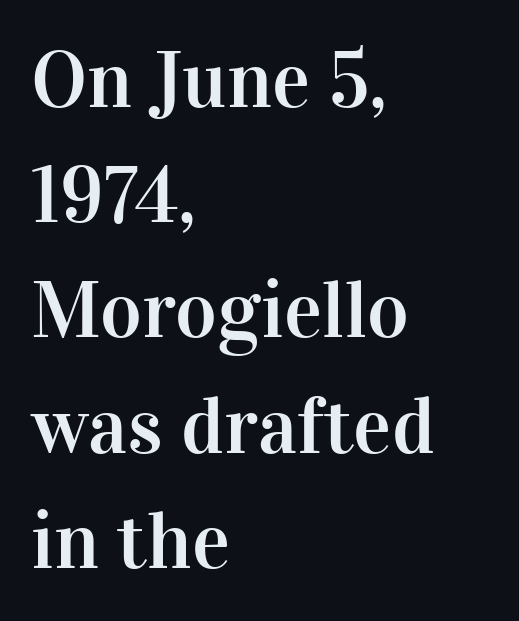
Q: Is the text italic (slanted)? A: No, it is upright.
Q: Is the typeface a serif or a sans-serif typeface? A: Serif.
Q: Is the text underlined? A: No.
Q: How is the paragraph aligned? A: Left-aligned.
Q: Is the spacing between letters normal or unusually wide? A: Normal.
Q: Is the spacing between lines tight, normal or loose? A: Normal.
Q: Width (condensed, normal, or wide)? A: Normal.
Q: Stroke contrast? A: High.
Q: x-height? A: Medium.
Q: Monospaced? A: No.
